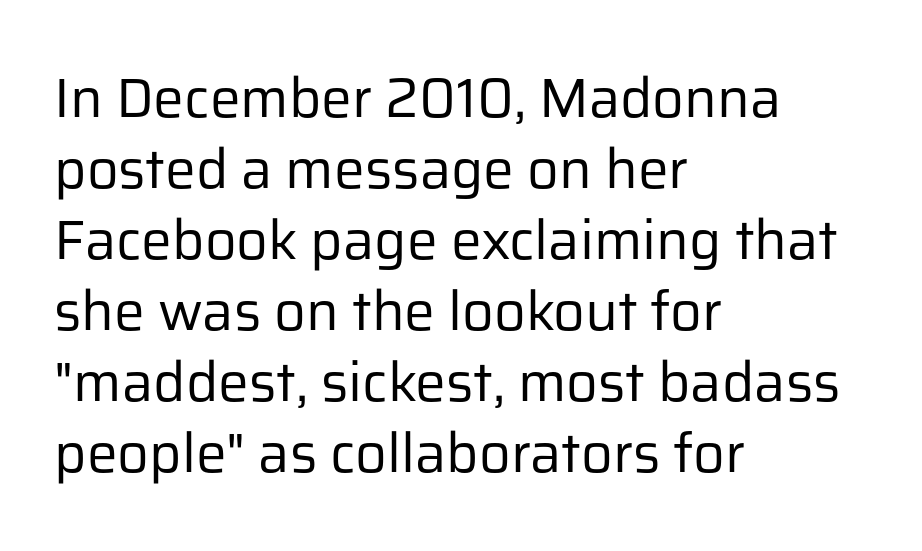
Q: Is the text bold? A: No.
Q: Is the text italic (slanted)? A: No, it is upright.
Q: Is the typeface a serif or a sans-serif typeface? A: Sans-serif.
Q: Is the text underlined? A: No.
Q: How is the paragraph aligned? A: Left-aligned.
Q: Is the spacing between letters normal or unusually wide? A: Normal.
Q: Is the spacing between lines tight, normal or loose? A: Normal.
Q: Width (condensed, normal, or wide)? A: Normal.
Q: Stroke contrast? A: Low.
Q: x-height? A: Medium.
Q: Monospaced? A: No.
